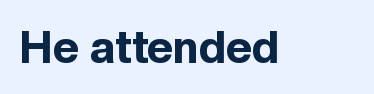
Q: Is the text bold? A: Yes.
Q: Is the text italic (slanted)? A: No, it is upright.
Q: Is the typeface a serif or a sans-serif typeface? A: Sans-serif.
Q: Is the text underlined? A: No.
Q: Is the spacing between letters normal or unusually wide? A: Normal.
Q: Width (condensed, normal, or wide)? A: Normal.
Q: x-height? A: Medium.
Q: Monospaced? A: No.
